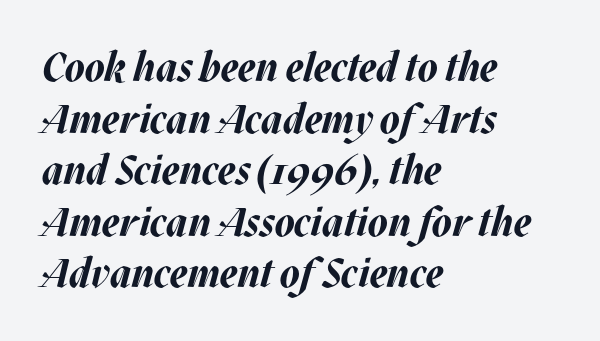
Q: Is the text bold? A: Yes.
Q: Is the text italic (slanted)? A: Yes, it leans right by about 17 degrees.
Q: Is the text underlined? A: No.
Q: How is the paragraph aligned? A: Left-aligned.
Q: Is the spacing between letters normal or unusually wide? A: Normal.
Q: Is the spacing between lines tight, normal or loose? A: Normal.
Q: Width (condensed, normal, or wide)? A: Normal.
Q: Stroke contrast? A: Medium.
Q: x-height? A: Large.
Q: Monospaced? A: No.
